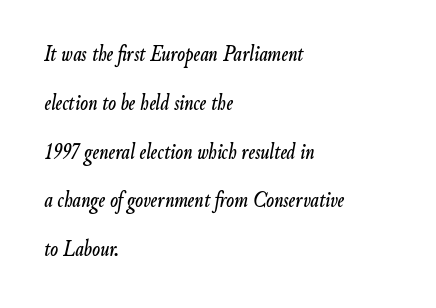
The image shows 23 px text type, italic (leaning right); set left-aligned, loose line spacing (2.12x), normal letter spacing, not underlined.
